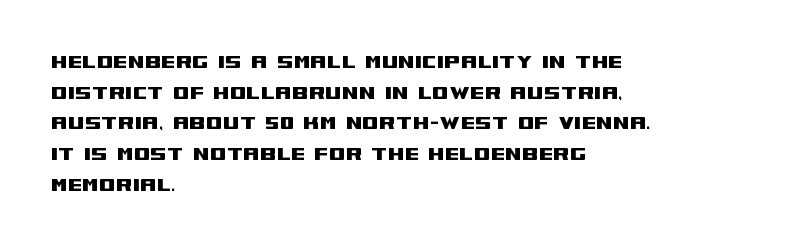
These lines stack with their left ends in a neat column. This sample uses plain, unmodified letter spacing. Rows of type keep a routine distance in the vertical direction. The glyphs are unaccompanied by any horizontal stroke below them. Vertical strokes here are truly vertical.
